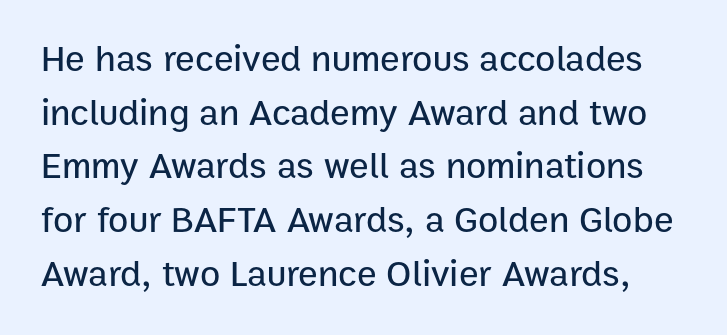
The image shows 37 px sans-serif type, upright; set normal line spacing (1.45x), normal letter spacing, not underlined; low stroke contrast and a medium x-height.
